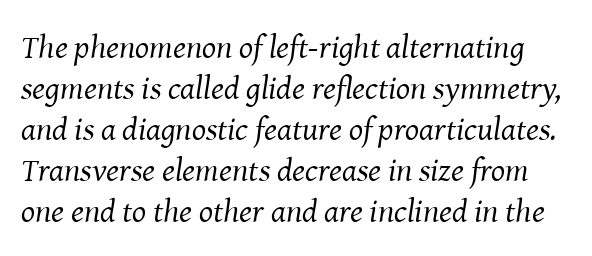
{"serif": "yes", "italic": "yes", "lean": "right", "slant_degrees": 8, "bold": "no", "weight": "regular", "width": "normal", "stroke_contrast": "medium", "x_height": "medium", "monospaced": "no", "underline": "no", "line_spacing_ratio": 1.24, "letter_spacing": "normal", "letter_spacing_em": 0.0, "glyph_px": 33}
